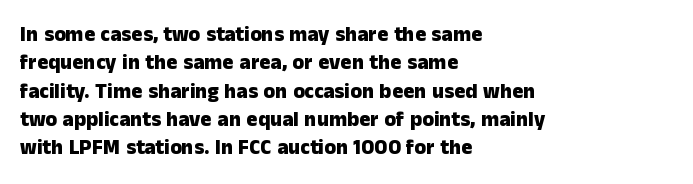
{"italic": "no", "bold": "yes", "underline": "no", "align": "left", "line_spacing": "normal", "line_spacing_ratio": 1.35, "letter_spacing": "normal", "letter_spacing_em": 0.0, "glyph_px": 21}
